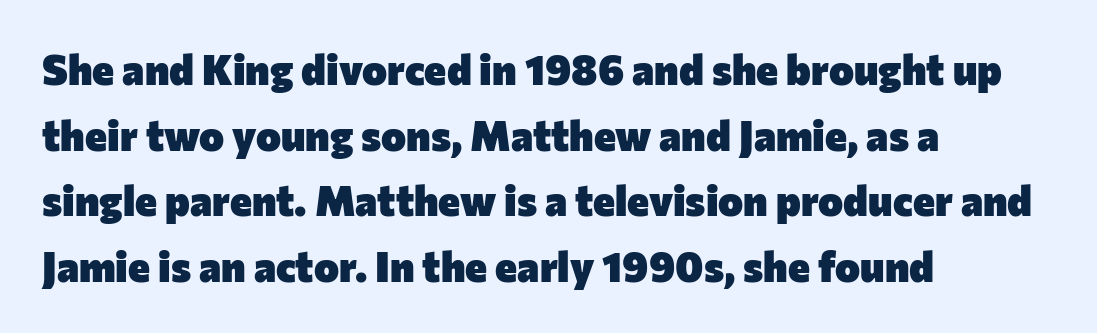
Q: Is the text bold? A: Yes.
Q: Is the text italic (slanted)? A: No, it is upright.
Q: Is the typeface a serif or a sans-serif typeface? A: Sans-serif.
Q: Is the text underlined? A: No.
Q: How is the paragraph aligned? A: Left-aligned.
Q: Is the spacing between letters normal or unusually wide? A: Normal.
Q: Is the spacing between lines tight, normal or loose? A: Normal.
Q: Width (condensed, normal, or wide)? A: Normal.
Q: Stroke contrast? A: Low.
Q: x-height? A: Medium.
Q: Monospaced? A: No.
